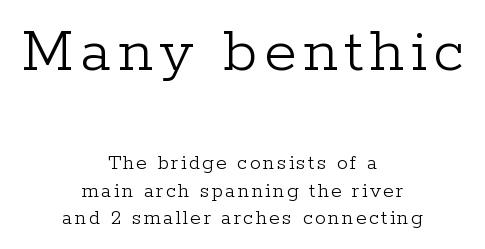
The image shows 66 px light serif type, upright; set centered, normal line spacing (1.25x), not underlined; the first (top) block is 3.0x larger; low stroke contrast and a medium x-height.
